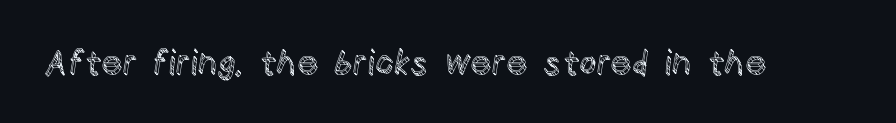
Check under the words: just untouched page. Glyph-to-glyph distance matches everyday printed text. Note the varied advance widths — an 'i' is clearly narrower than an 'm'.
